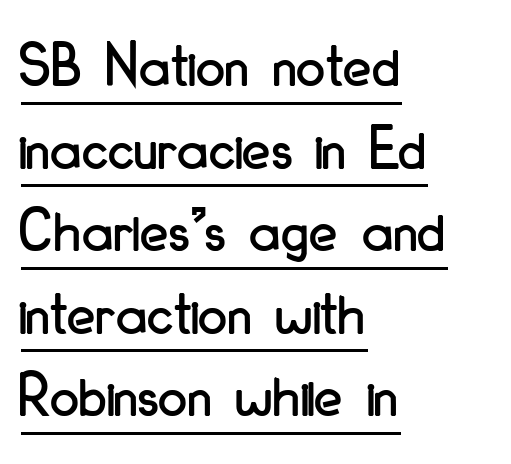
Grotesque or geometric, the face here clearly has no serifs. The axis of the letterforms is exactly vertical. The rendering uses a moderate line-height, typical for paragraphs. These lines are set flush left with a ragged right edge. This sample carries an underscore along the baseline area. Does extra space separate the letters? No, they use regular spacing.
